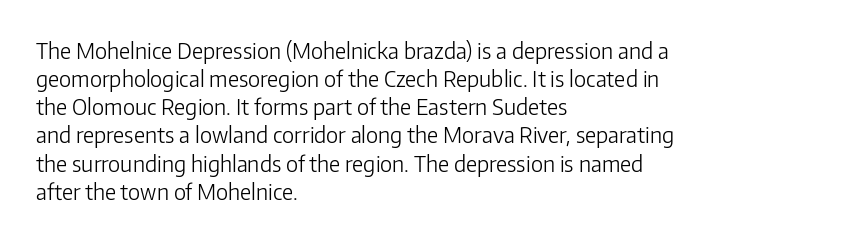
Normally led — the rows are evenly, conventionally spaced. Underlining? Definitely not there. The axis of the letterforms is exactly vertical. The passage is arranged the way most books set body copy — flush left. Default kerning and tracking; the words read as compact shapes.
